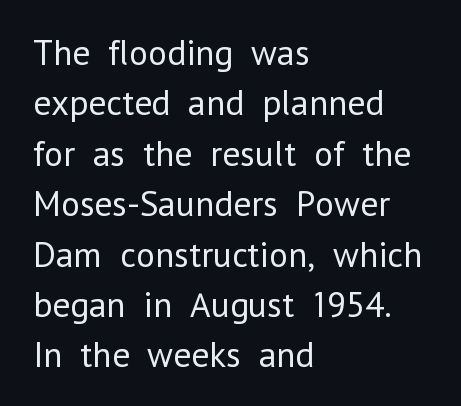
Quick note: interline space is typical. Does the type have serifs? No, each stem ends abruptly. Layout note: lines flush left. Descender tails drop into unmarked territory. Stems and bowls with no extra thickness — not bold. Each letter keeps its own natural width here, so spacing adapts to shape.
